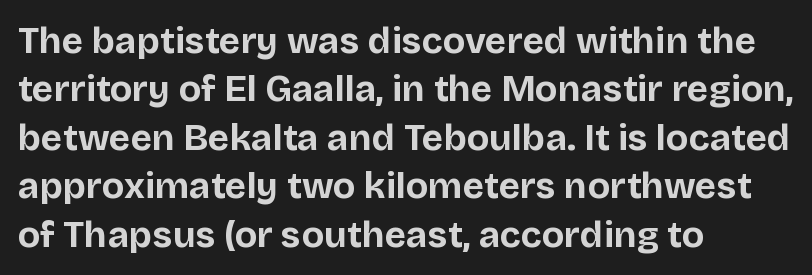
The image shows 37 px bold sans-serif type, upright; set left-aligned, normal line spacing (1.31x), normal letter spacing, not underlined; low stroke contrast and a large x-height.
